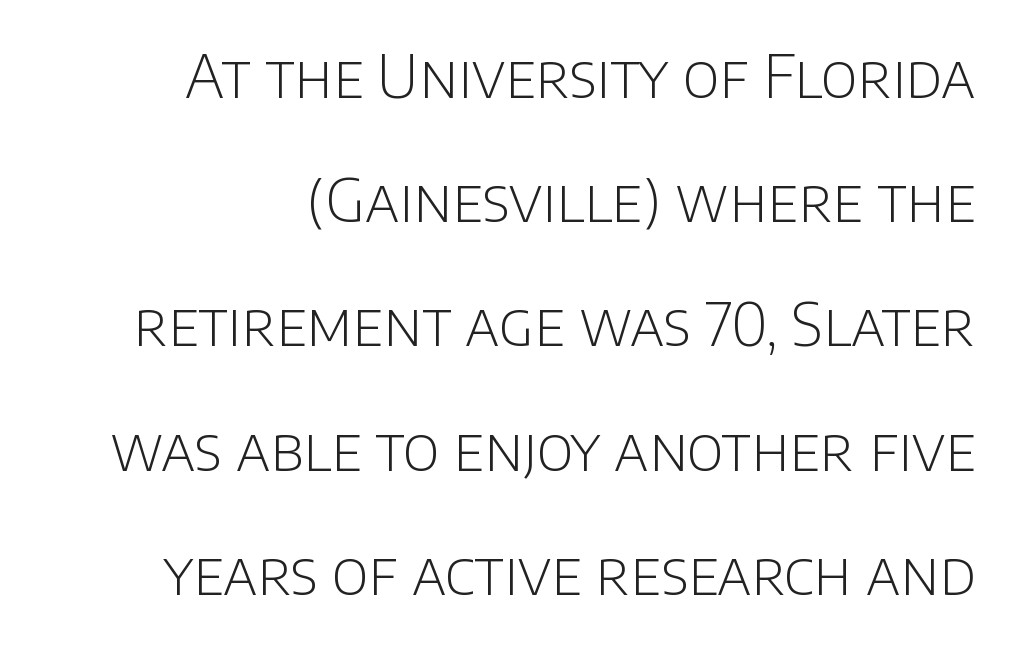
Q: Is the text bold? A: No.
Q: Is the text italic (slanted)? A: No, it is upright.
Q: Is the typeface a serif or a sans-serif typeface? A: Sans-serif.
Q: Is the text underlined? A: No.
Q: How is the paragraph aligned? A: Right-aligned.
Q: Is the spacing between letters normal or unusually wide? A: Normal.
Q: Is the spacing between lines tight, normal or loose? A: Loose.
Q: Width (condensed, normal, or wide)? A: Normal.
Q: Stroke contrast? A: Low.
Q: x-height? A: Large.
Q: Monospaced? A: No.
